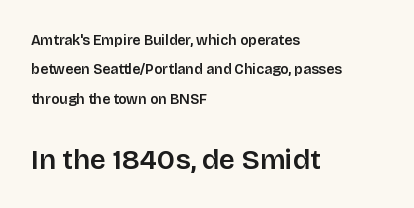
The image shows 28 px sans-serif type, upright; set left-aligned, loose line spacing (2.1x), normal letter spacing, not underlined; the second (bottom) block is 2.0x larger; low stroke contrast and a large x-height.
